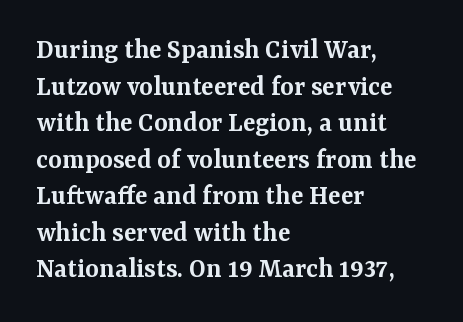
The image shows 29 px semibold serif type, upright; set left-aligned, normal line spacing (1.26x), normal letter spacing, not underlined; medium stroke contrast and a medium x-height.
